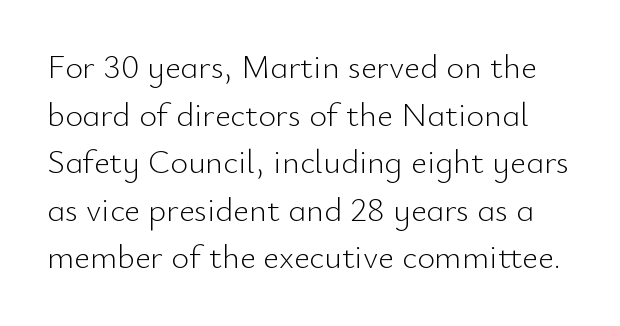
You could not count columns in this text — the font is proportionally spaced. Rows of type keep a routine distance in the vertical direction. Nothing sits at the stroke ends, so this counts as sans-serif. This sample uses plain, unmodified letter spacing. Check under the words: just untouched page. The letters look calm and open, with moderate or lighter stems.
